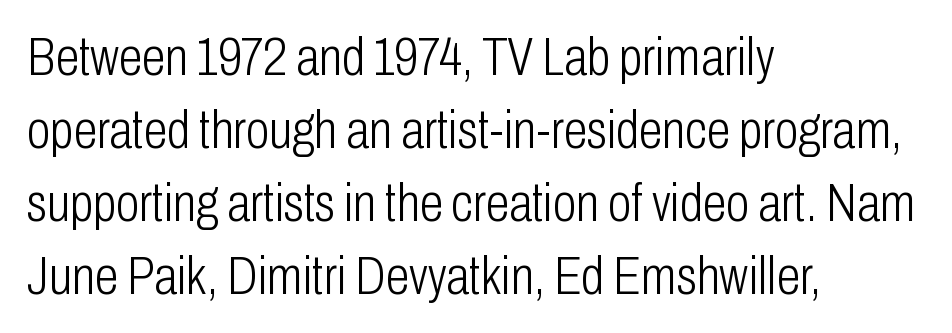
Q: Is the text bold? A: No.
Q: Is the text italic (slanted)? A: No, it is upright.
Q: Is the typeface a serif or a sans-serif typeface? A: Sans-serif.
Q: Is the text underlined? A: No.
Q: How is the paragraph aligned? A: Left-aligned.
Q: Is the spacing between letters normal or unusually wide? A: Normal.
Q: Is the spacing between lines tight, normal or loose? A: Normal.
Q: Width (condensed, normal, or wide)? A: Condensed.
Q: Stroke contrast? A: Low.
Q: x-height? A: Medium.
Q: Monospaced? A: No.
